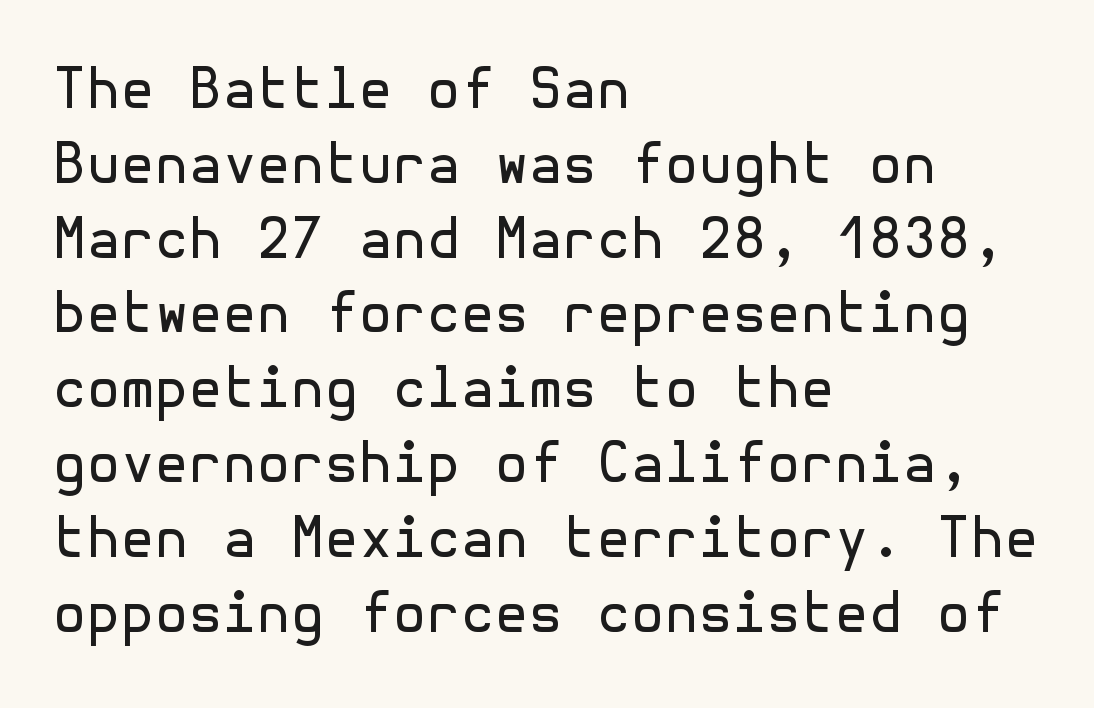
The rows are spaced the way most documents space them. To sum up the face: it is a sans, with no serifs. The compositor pushed each line to the left boundary. Descenders hang freely into open space. Tall strokes in this sample are plumb rather than angled.
